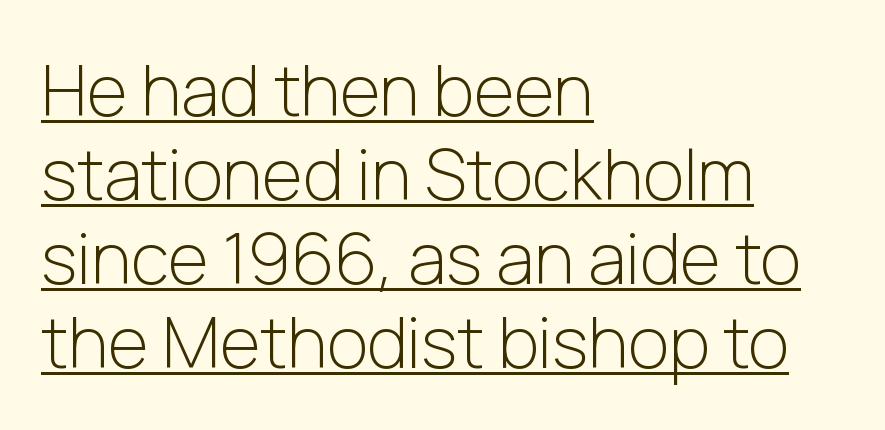
Q: Is the text bold? A: No.
Q: Is the text italic (slanted)? A: No, it is upright.
Q: Is the typeface a serif or a sans-serif typeface? A: Sans-serif.
Q: Is the text underlined? A: Yes.
Q: How is the paragraph aligned? A: Left-aligned.
Q: Is the spacing between letters normal or unusually wide? A: Normal.
Q: Width (condensed, normal, or wide)? A: Normal.
Q: Stroke contrast? A: Low.
Q: x-height? A: Medium.
Q: Monospaced? A: No.
